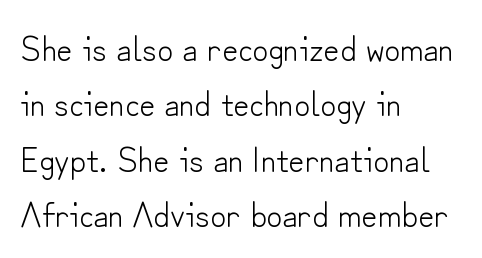
It's the straight-up-and-down kind of type. The string is rendered with underlining switched off. Stems and bowls with no extra thickness — not bold. Observe the absence of serifs on each vertical stroke in this sample.
